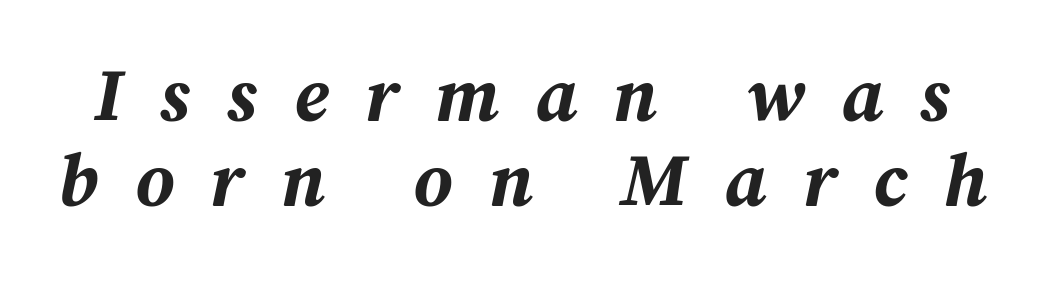
Horizontal bands of white between lines are thin slivers. The passage shown is not underscored anywhere. Caption: bold face, heavy strokes. The type is letterspaced generously, with wide tracking. Do the characters align in a grid? No, the font is proportional.
